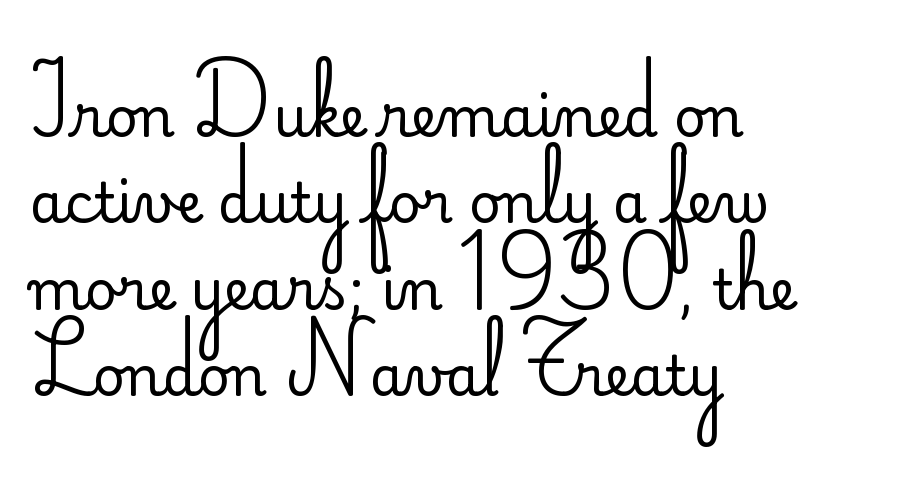
Note the varied advance widths — an 'i' is clearly narrower than an 'm'. Anything drawn beneath the words? Only blank space. The passage shown is not bold in any degree. This sample uses plain, unmodified letter spacing.
